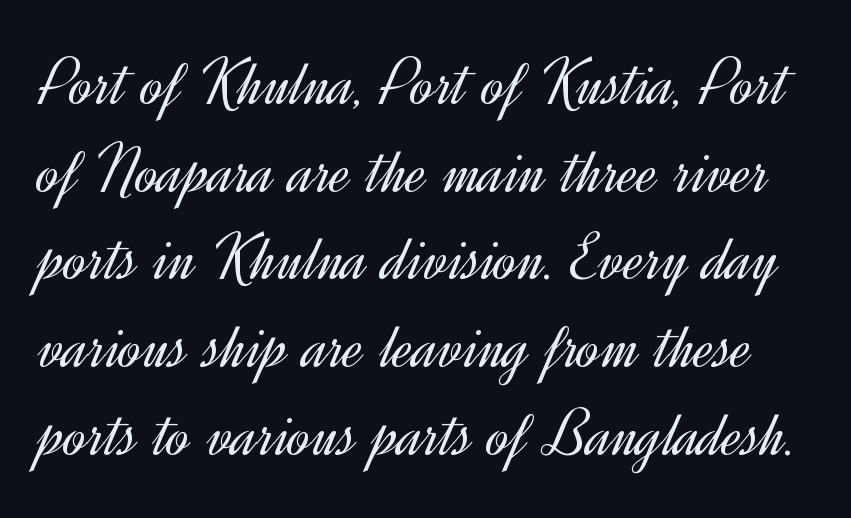
The image shows 69 px light sans-serif type; set normal line spacing (1.27x), normal letter spacing, not underlined; a small x-height.
